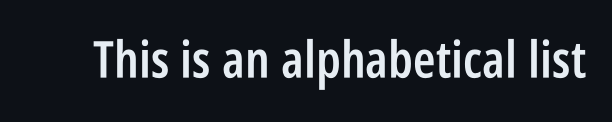
{"serif": "no", "italic": "no", "bold": "semi", "weight": "semibold", "width": "condensed", "stroke_contrast": "low", "x_height": "large", "monospaced": "no", "underline": "no", "letter_spacing": "normal", "letter_spacing_em": 0.0, "glyph_px": 51}
